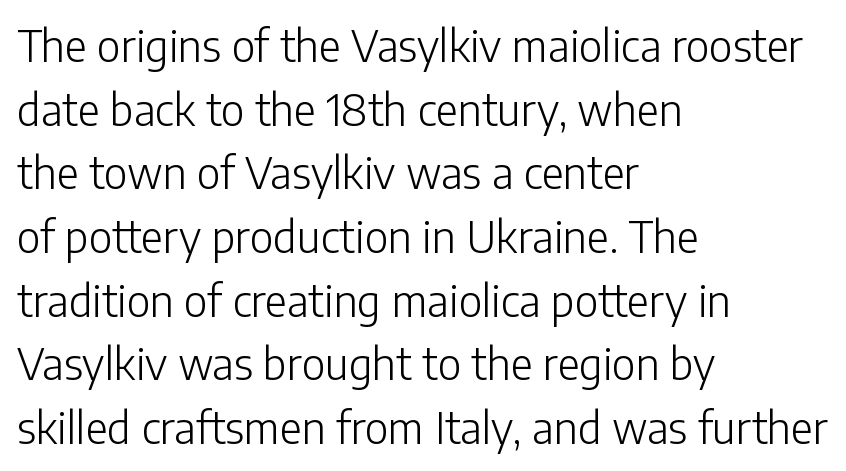
Q: Is the text bold? A: No.
Q: Is the text italic (slanted)? A: No, it is upright.
Q: Is the typeface a serif or a sans-serif typeface? A: Sans-serif.
Q: Is the text underlined? A: No.
Q: How is the paragraph aligned? A: Left-aligned.
Q: Is the spacing between letters normal or unusually wide? A: Normal.
Q: Is the spacing between lines tight, normal or loose? A: Normal.
Q: Width (condensed, normal, or wide)? A: Normal.
Q: Stroke contrast? A: Low.
Q: x-height? A: Medium.
Q: Monospaced? A: No.
